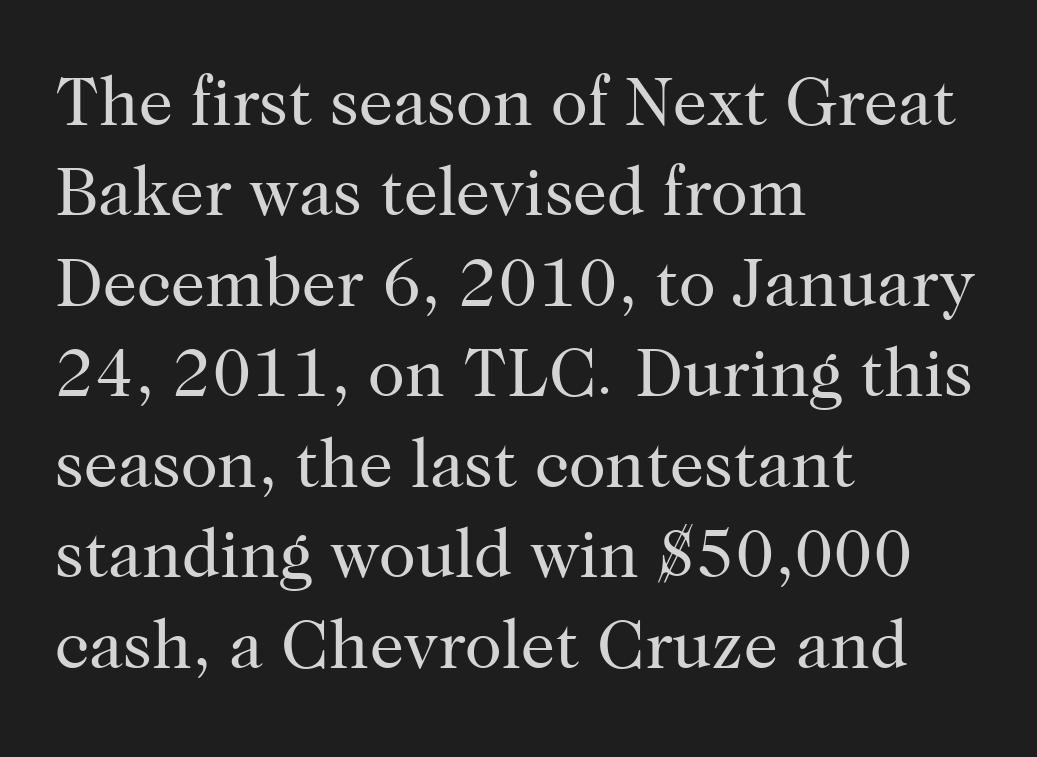
The image shows 68 px regular-weight serif type, upright; set left-aligned, normal line spacing (1.33x), normal letter spacing, not underlined; high stroke contrast and a medium x-height.
